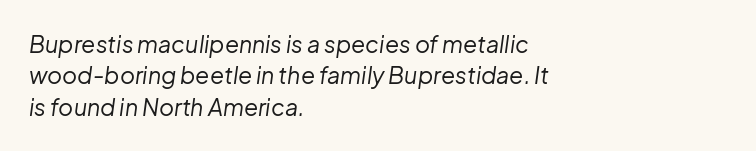
The image shows 23 px text type, italic (leaning right); set left-aligned, normal line spacing (1.36x), normal letter spacing, not underlined.
